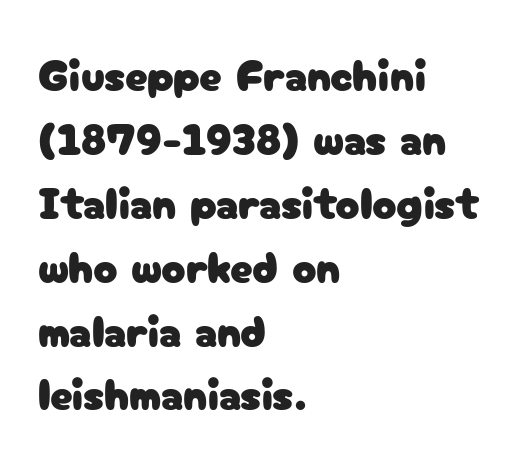
Upright lettering throughout. Character widths vary here, with narrow letters taking less room than wide ones. The lines sit at an ordinary, default distance from one another. Decoration check: the copy has no underline. The text was rendered using a sans face with plain stroke endings.
